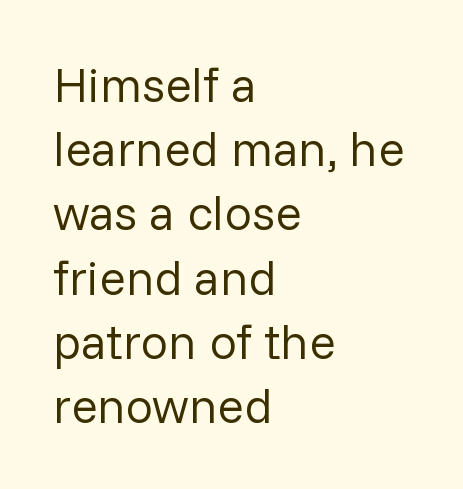
The image shows 49 px regular-weight sans-serif type, upright; set left-aligned, normal line spacing (1.31x), normal letter spacing, not underlined; low stroke contrast and a medium x-height.
